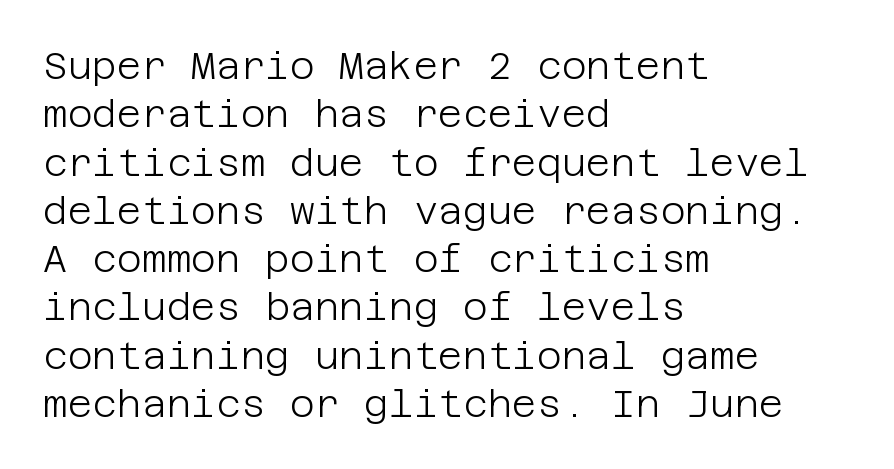
All the whitespace from short lines collects on the right. A roman cut, with each character standing at attention. The leading is moderate, giving the passage an even texture. The strokes carry an ordinary text weight at most. The space beneath each line is pristine and unruled.
